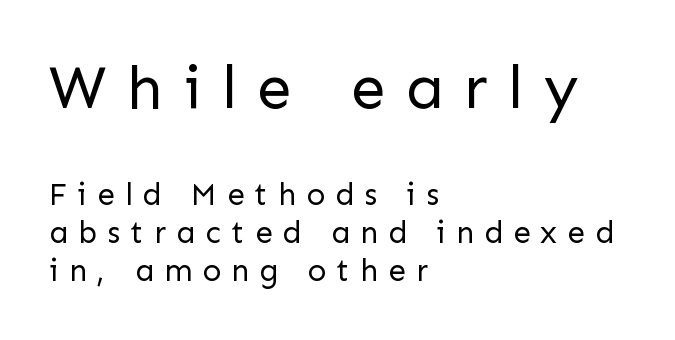
The image shows 62 px regular-weight sans-serif type, upright; set left-aligned, line spacing 1.23x, unusually wide letter spacing (+0.33 em), not underlined; the first (top) block is 2.0x larger; low stroke contrast and a medium x-height.
